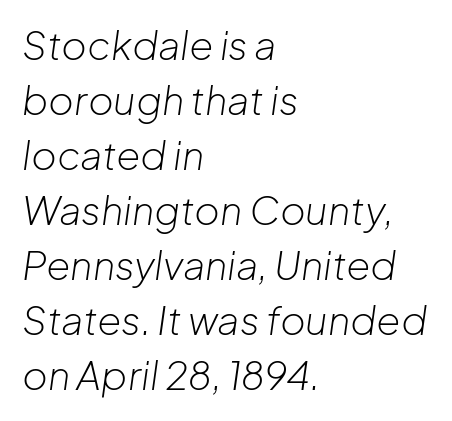
{"italic": "yes", "lean": "right", "slant_degrees": 8, "bold": "no", "weight": "light", "width": "normal", "stroke_contrast": "low", "x_height": "medium", "monospaced": "no", "underline": "no", "align": "left", "line_spacing": "normal", "line_spacing_ratio": 1.41, "letter_spacing": "normal", "letter_spacing_em": 0.0, "glyph_px": 39}
